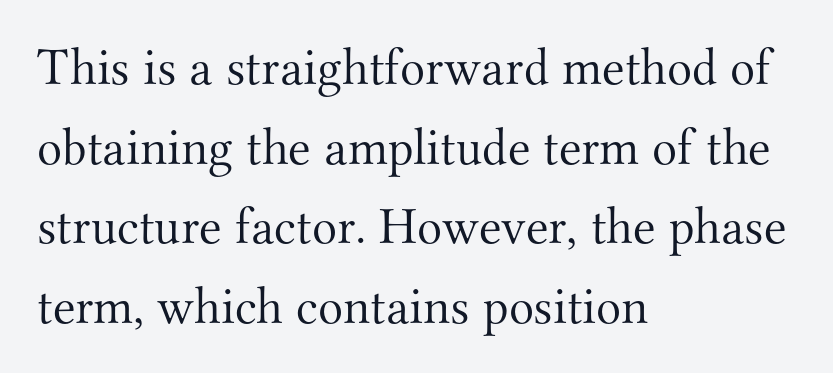
Q: Is the text bold? A: No.
Q: Is the text italic (slanted)? A: No, it is upright.
Q: Is the typeface a serif or a sans-serif typeface? A: Serif.
Q: Is the text underlined? A: No.
Q: How is the paragraph aligned? A: Left-aligned.
Q: Is the spacing between letters normal or unusually wide? A: Normal.
Q: Is the spacing between lines tight, normal or loose? A: Normal.
Q: Width (condensed, normal, or wide)? A: Normal.
Q: Stroke contrast? A: Medium.
Q: x-height? A: Small.
Q: Monospaced? A: No.
